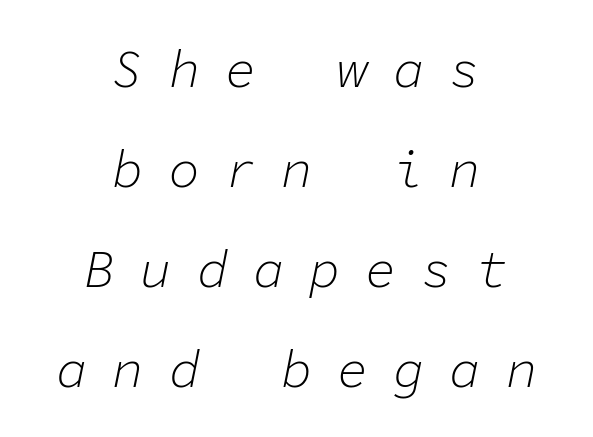
Q: Is the text bold? A: No.
Q: Is the text italic (slanted)? A: Yes, it leans right by about 11 degrees.
Q: Is the text underlined? A: No.
Q: How is the paragraph aligned? A: Centered.
Q: Is the spacing between letters normal or unusually wide? A: Unusually wide.
Q: Is the spacing between lines tight, normal or loose? A: Loose.
Q: Width (condensed, normal, or wide)? A: Normal.
Q: Stroke contrast? A: Low.
Q: x-height? A: Medium.
Q: Monospaced? A: Yes.
